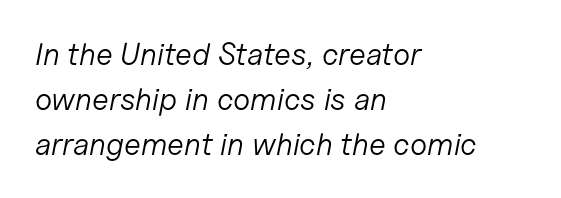
The image shows 31 px light type, italic (leaning right); set left-aligned, normal line spacing (1.45x), normal letter spacing, not underlined; low stroke contrast and a medium x-height.
